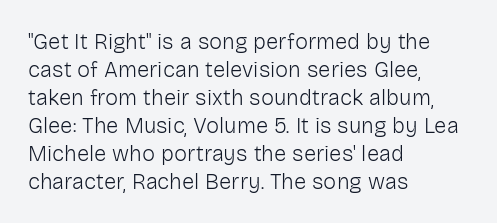
{"italic": "no", "bold": "no", "underline": "no", "align": "left", "line_spacing": "normal", "line_spacing_ratio": 1.27, "letter_spacing": "normal", "letter_spacing_em": 0.0, "glyph_px": 22}
